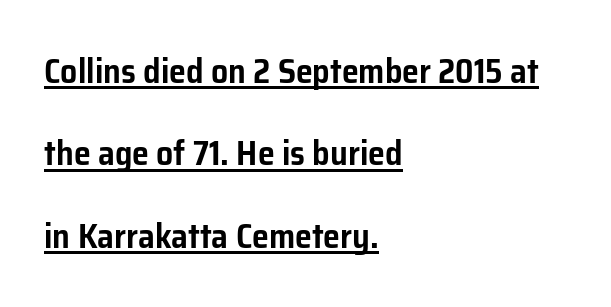
The image shows 34 px sans-serif type, upright; set left-aligned, loose line spacing (2.42x), normal letter spacing, underlined; low stroke contrast and a medium x-height.
